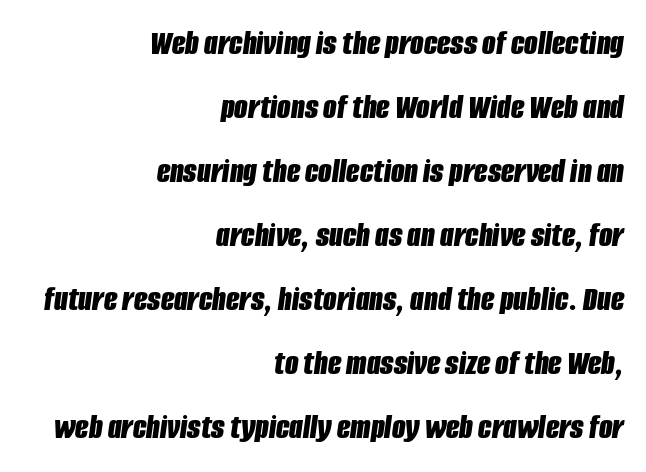
{"italic": "yes", "lean": "right", "slant_degrees": 8, "bold": "yes", "weight": "bold", "width": "condensed", "stroke_contrast": "low", "x_height": "large", "monospaced": "no", "underline": "no", "align": "right", "line_spacing_ratio": 1.83, "letter_spacing": "normal", "letter_spacing_em": 0.0, "glyph_px": 35}
